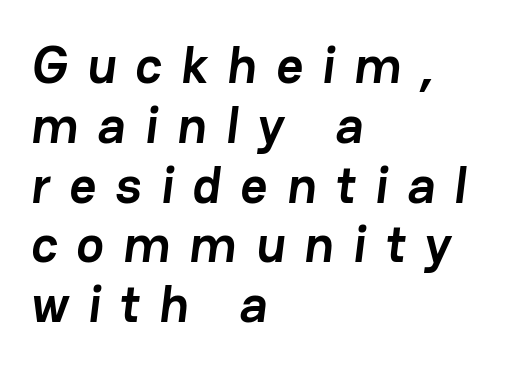
To sum up the face: it is a sans, with no serifs. Honestly, the letter spacing is so wide it's the main thing you notice. Baseline-to-baseline distance is barely more than the letter height. Is this a fixed-width face? No — the glyphs have proportional, varying widths.
